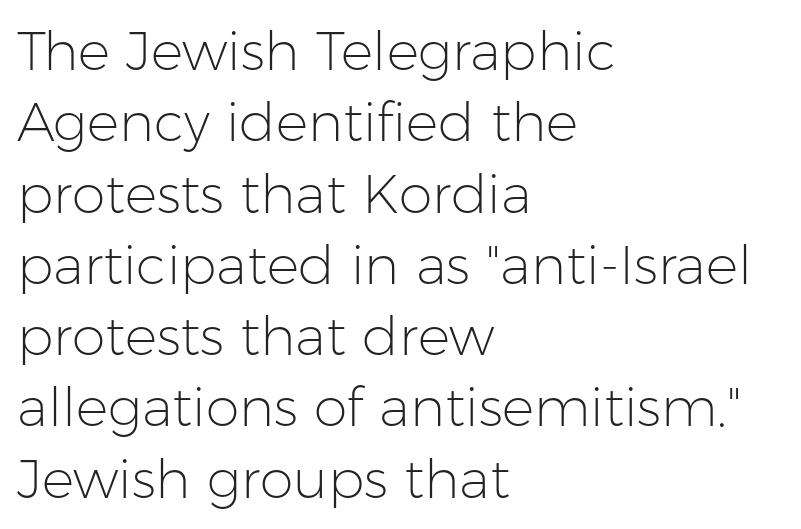
The image shows 54 px light sans-serif type, upright; set left-aligned, normal line spacing (1.32x), normal letter spacing, not underlined; low stroke contrast and a medium x-height.
